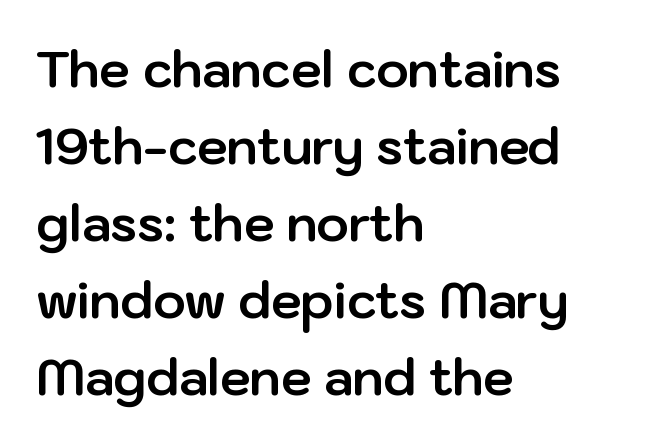
Q: Is the text bold? A: Yes.
Q: Is the text italic (slanted)? A: No, it is upright.
Q: Is the typeface a serif or a sans-serif typeface? A: Sans-serif.
Q: Is the text underlined? A: No.
Q: How is the paragraph aligned? A: Left-aligned.
Q: Is the spacing between letters normal or unusually wide? A: Normal.
Q: Is the spacing between lines tight, normal or loose? A: Normal.
Q: Width (condensed, normal, or wide)? A: Normal.
Q: Stroke contrast? A: Low.
Q: x-height? A: Medium.
Q: Monospaced? A: No.
